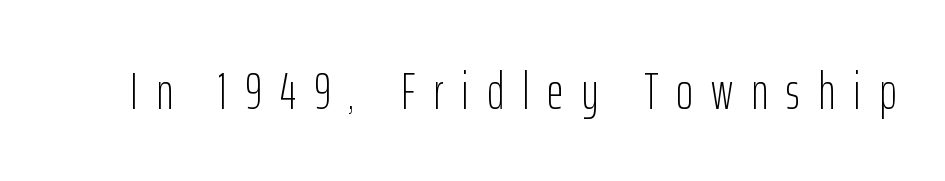
{"serif": "no", "italic": "no", "bold": "no", "weight": "light", "width": "condensed", "stroke_contrast": "low", "x_height": "medium", "monospaced": "no", "underline": "no", "letter_spacing": "wide", "letter_spacing_em": 0.35, "glyph_px": 52}
